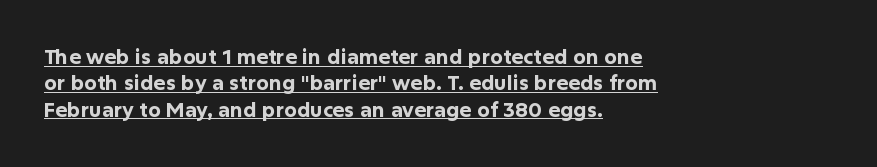
One-word summary of the alignment: left. Normally led — the rows are evenly, conventionally spaced. The glyphs are accompanied by a horizontal stroke just below them. You'd pick this weight for a headline — it's a proper bold. The rendering keeps characters at their native spacing. Tall strokes in this sample are plumb rather than angled.
